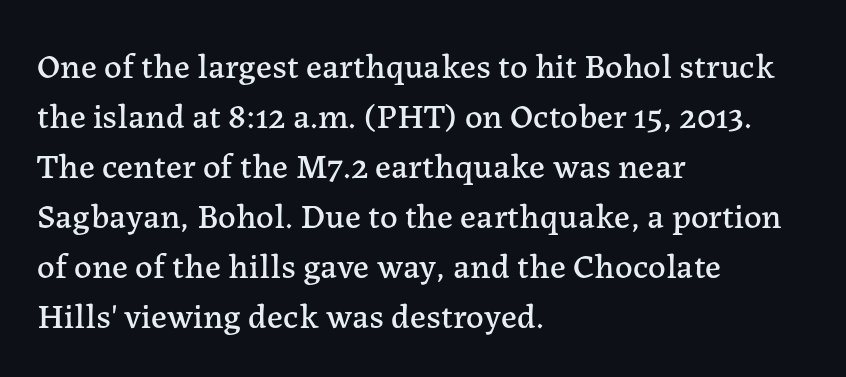
{"serif": "yes", "italic": "no", "width": "normal", "stroke_contrast": "low", "x_height": "medium", "monospaced": "no", "underline": "no", "align": "left", "line_spacing": "normal", "line_spacing_ratio": 1.43, "letter_spacing": "normal", "letter_spacing_em": 0.0, "glyph_px": 35}
